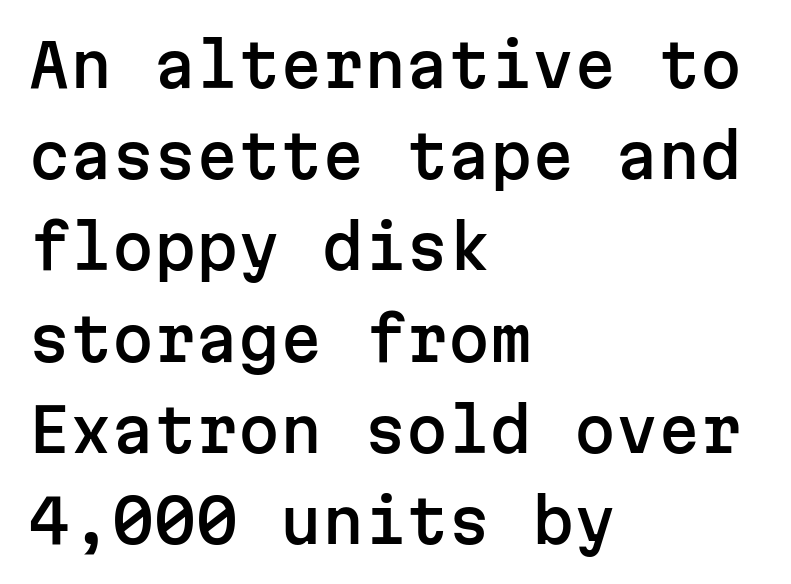
Q: Is the text italic (slanted)? A: No, it is upright.
Q: Is the typeface a serif or a sans-serif typeface? A: Sans-serif.
Q: Is the text underlined? A: No.
Q: How is the paragraph aligned? A: Left-aligned.
Q: Is the spacing between letters normal or unusually wide? A: Normal.
Q: Is the spacing between lines tight, normal or loose? A: Normal.
Q: Width (condensed, normal, or wide)? A: Normal.
Q: Stroke contrast? A: Low.
Q: x-height? A: Medium.
Q: Monospaced? A: Yes.
